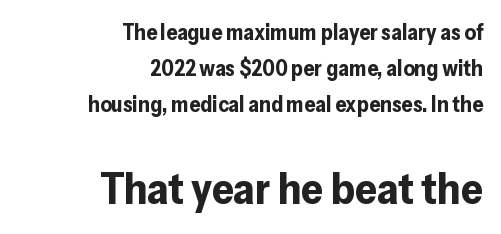
A typesetter would label this face a sans. The space between consecutive lines is moderate. Plain, unruled lines of type. Does the weight exceed regular? Yes, all the way to bold. The lettering holds an erect, upright posture throughout.
